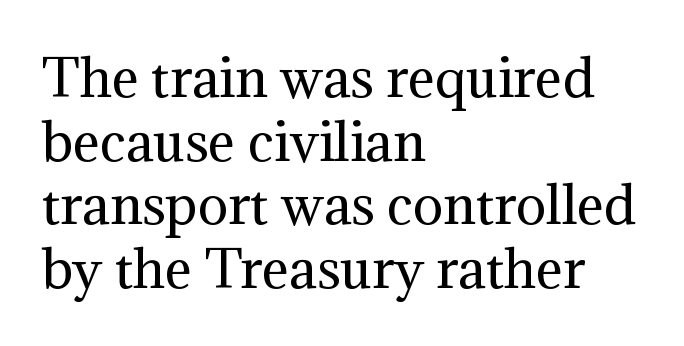
The image shows 51 px regular-weight serif type, upright; set left-aligned, normal line spacing (1.25x), normal letter spacing, not underlined; medium stroke contrast and a medium x-height.
